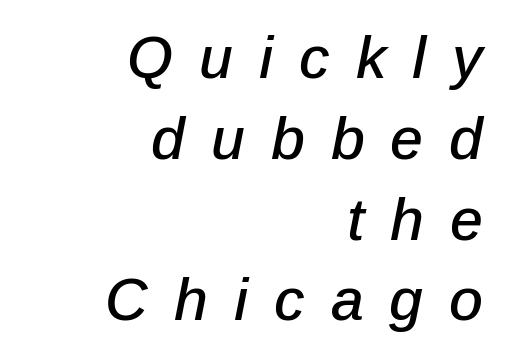
Q: Is the text italic (slanted)? A: Yes, it leans right by about 12 degrees.
Q: Is the text underlined? A: No.
Q: How is the paragraph aligned? A: Right-aligned.
Q: Is the spacing between letters normal or unusually wide? A: Unusually wide.
Q: Is the spacing between lines tight, normal or loose? A: Normal.
Q: Width (condensed, normal, or wide)? A: Normal.
Q: Stroke contrast? A: Low.
Q: x-height? A: Medium.
Q: Monospaced? A: No.
